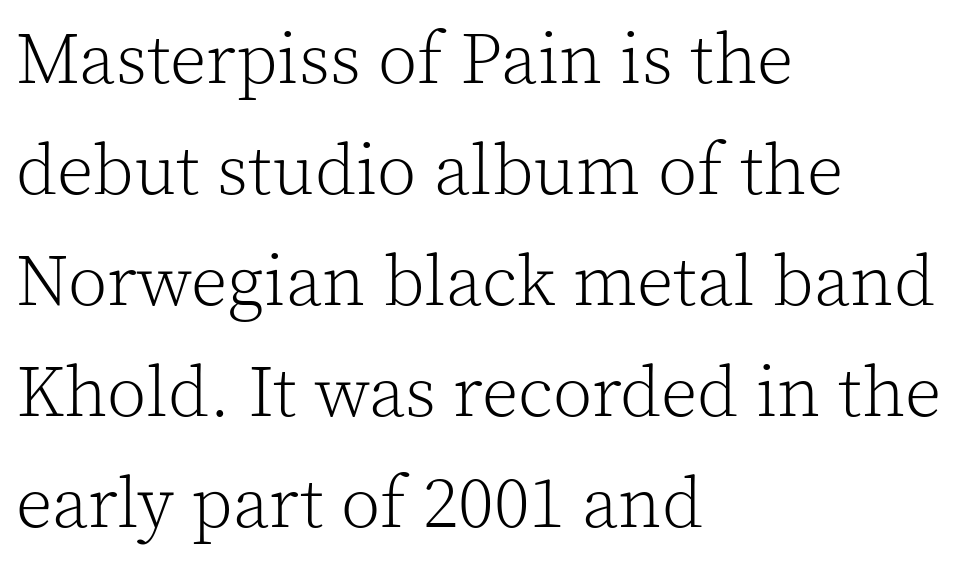
The typography opts for an upright posture over an oblique one. Is this a fixed-width face? No — the glyphs have proportional, varying widths. Line starts are locked; line ends wander. The type is set solid horizontally, with unmodified tracking. The strokes are not fattened; the text isn't bold. A clean baseline with only descenders dipping below it.
